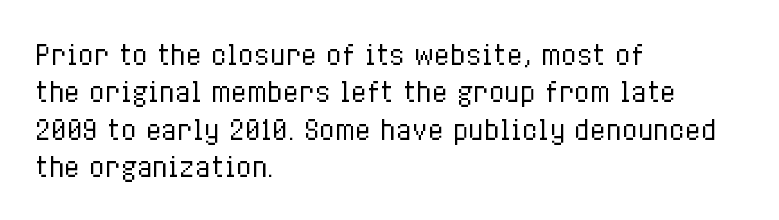
The image shows 26 px text type, upright; set left-aligned, normal line spacing (1.44x), normal letter spacing, not underlined.
